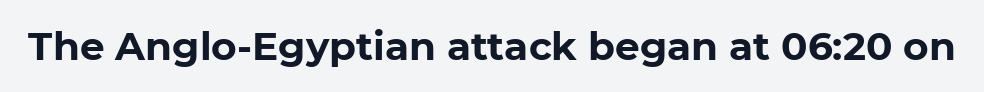
Q: Is the text bold? A: Yes.
Q: Is the typeface a serif or a sans-serif typeface? A: Sans-serif.
Q: Is the text underlined? A: No.
Q: Is the spacing between letters normal or unusually wide? A: Normal.
Q: Width (condensed, normal, or wide)? A: Normal.
Q: Stroke contrast? A: Low.
Q: x-height? A: Medium.
Q: Monospaced? A: No.
